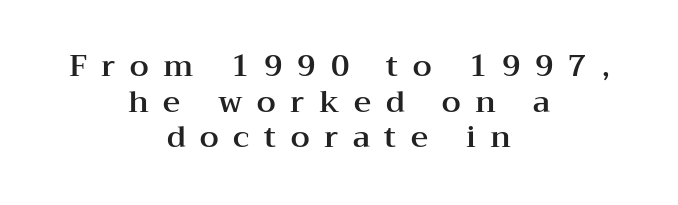
{"serif": "yes", "italic": "no", "width": "wide", "stroke_contrast": "medium", "x_height": "medium", "monospaced": "no", "underline": "no", "align": "center", "line_spacing_ratio": 1.19, "letter_spacing": "wide", "letter_spacing_em": 0.49, "glyph_px": 30}
